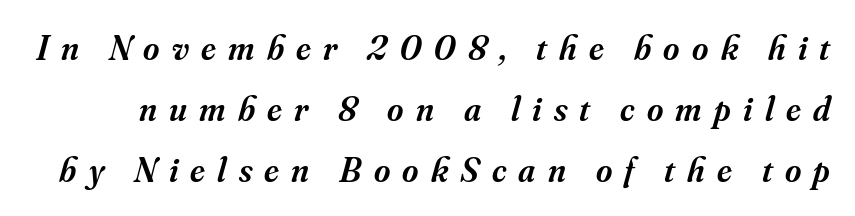
{"serif": "yes", "italic": "yes", "lean": "right", "slant_degrees": 16, "bold": "semi", "weight": "semibold", "width": "normal", "stroke_contrast": "medium", "x_height": "small", "monospaced": "no", "underline": "no", "line_spacing_ratio": 1.74, "letter_spacing": "wide", "letter_spacing_em": 0.35, "glyph_px": 35}
